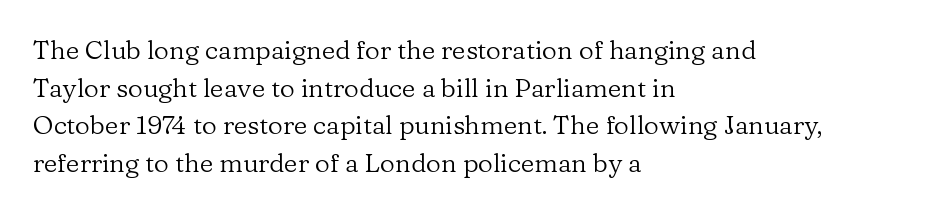
{"italic": "no", "bold": "no", "underline": "no", "align": "left", "line_spacing": "normal", "line_spacing_ratio": 1.45, "letter_spacing": "normal", "letter_spacing_em": 0.0, "glyph_px": 26}
